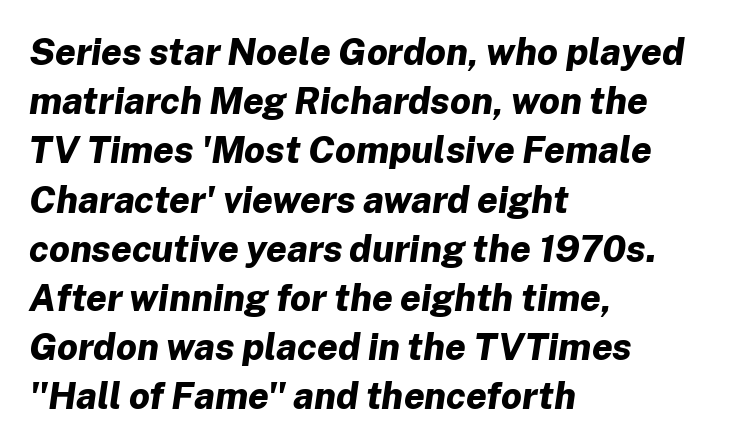
Heft: maximum for text — a bold. Each row of text sits above clean, open space. You can tell it's italic because the verticals aren't actually vertical. The face used here is proportionally spaced, like ordinary book or web type. Notice how the passage keeps a crisp vertical edge on the left only.
